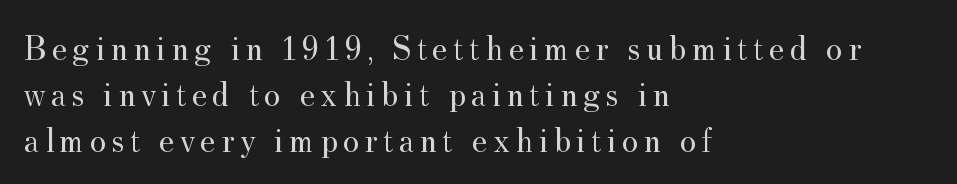
The image shows 35 px regular-weight serif type, upright; set left-aligned, normal line spacing (1.32x), not underlined; medium stroke contrast and a small x-height.
